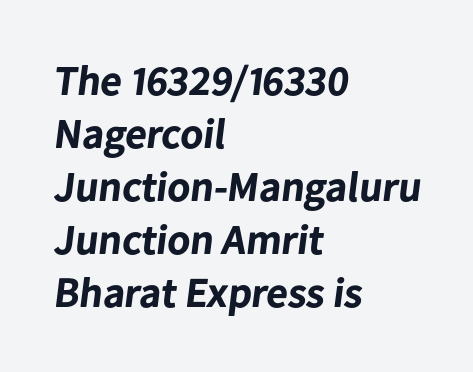
The image shows 42 px bold sans-serif type; set left-aligned, normal line spacing (1.26x), normal letter spacing, not underlined; low stroke contrast and a medium x-height.
